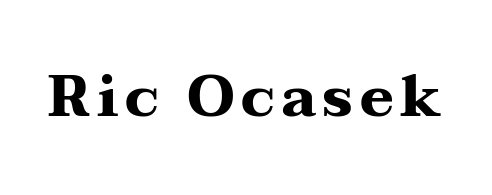
{"serif": "yes", "italic": "no", "bold": "yes", "weight": "heavy", "width": "wide", "stroke_contrast": "medium", "x_height": "medium", "monospaced": "no", "underline": "no", "glyph_px": 58}
